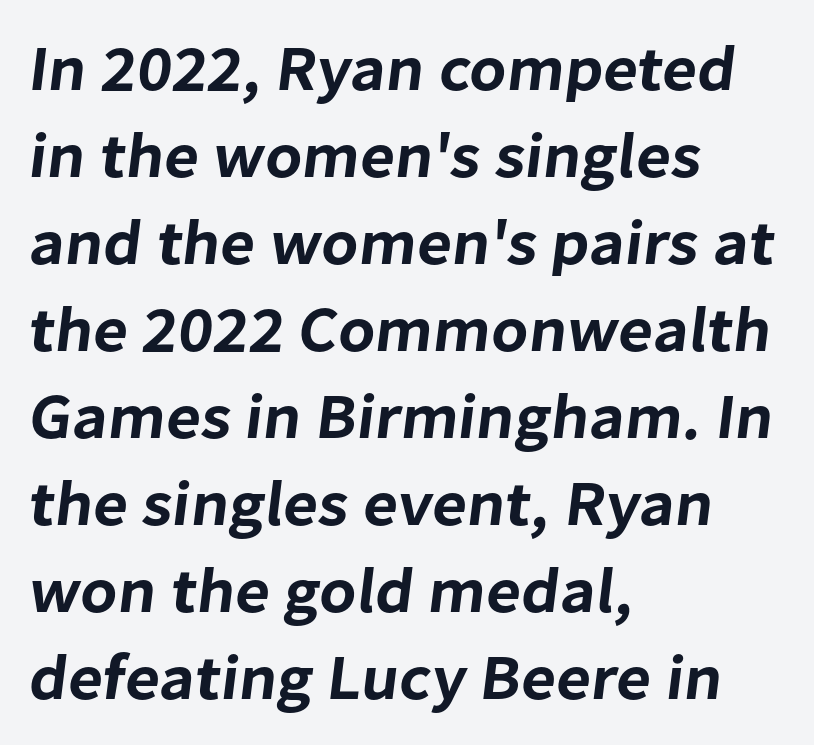
{"serif": "no", "width": "normal", "stroke_contrast": "low", "x_height": "medium", "monospaced": "no", "underline": "no", "align": "left", "line_spacing": "normal", "line_spacing_ratio": 1.36, "letter_spacing": "normal", "letter_spacing_em": 0.0, "glyph_px": 64}
